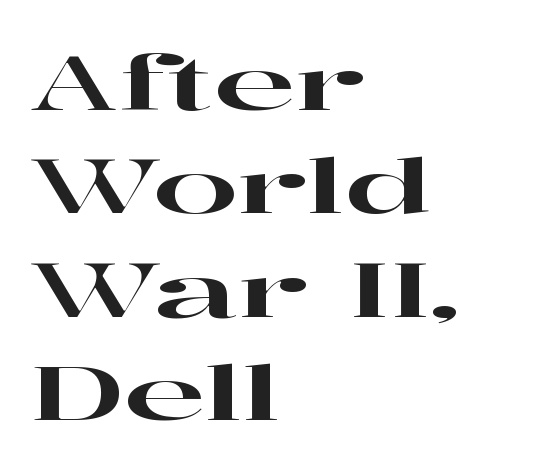
The image shows 76 px wide serif type, upright; set left-aligned, normal line spacing (1.36x), normal letter spacing, not underlined; high stroke contrast and a medium x-height.
